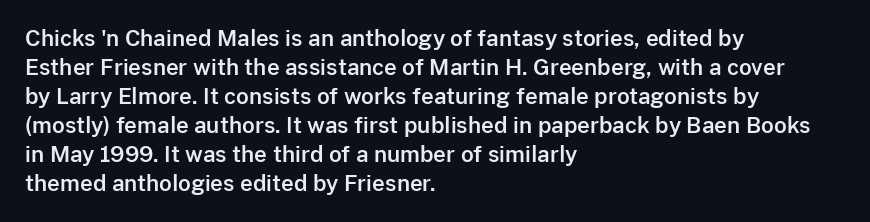
{"italic": "no", "underline": "no", "align": "left", "line_spacing": "normal", "line_spacing_ratio": 1.32, "letter_spacing": "normal", "letter_spacing_em": 0.0, "glyph_px": 22}
